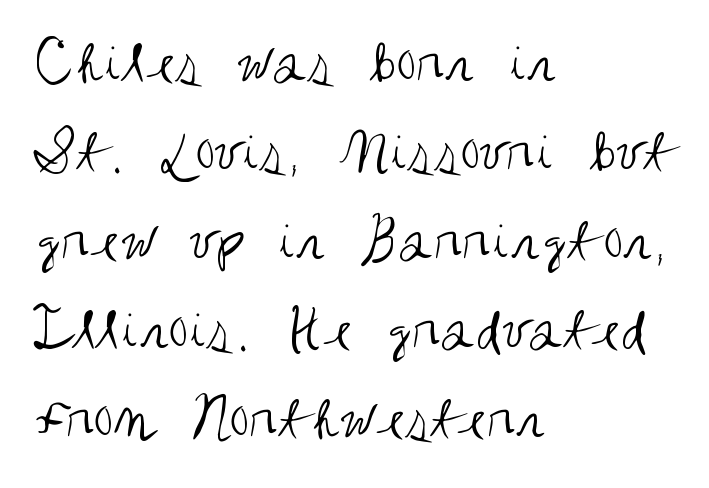
{"serif": "no", "bold": "no", "weight": "regular", "width": "condensed", "stroke_contrast": "medium", "x_height": "large", "monospaced": "no", "underline": "no", "align": "left", "line_spacing": "normal", "line_spacing_ratio": 1.39, "letter_spacing": "normal", "letter_spacing_em": 0.0, "glyph_px": 64}
